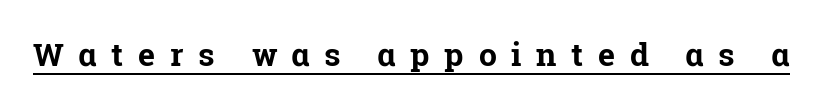
Typographically, this falls in the serif category. Quick note: not italic, upright. Heavy, bold letterforms. The tracking jumps out immediately: characters are airy and widely separated. These lines are rendered in a variable-pitch font. The typesetter has applied underlining to the passage shown.
